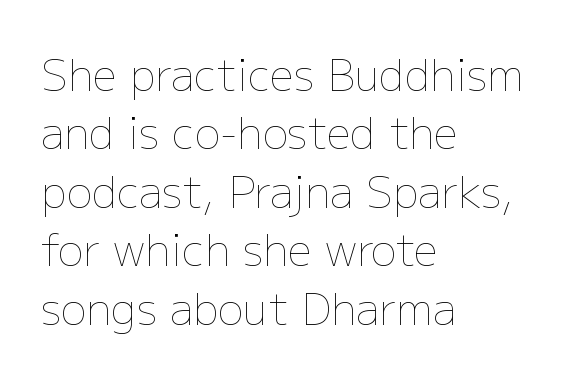
{"italic": "no", "bold": "no", "weight": "thin", "width": "normal", "stroke_contrast": "low", "x_height": "medium", "monospaced": "no", "underline": "no", "align": "left", "line_spacing": "normal", "line_spacing_ratio": 1.36, "letter_spacing": "normal", "letter_spacing_em": 0.0, "glyph_px": 43}
